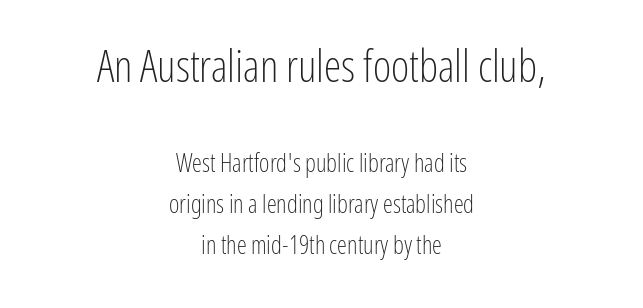
{"serif": "no", "italic": "no", "bold": "no", "weight": "light", "width": "condensed", "stroke_contrast": "low", "x_height": "medium", "monospaced": "no", "underline": "no", "align": "center", "line_spacing": "normal", "line_spacing_ratio": 1.64, "letter_spacing": "normal", "letter_spacing_em": 0.0, "larger_block": "first", "size_ratio": 1.76, "glyph_px": 44}
